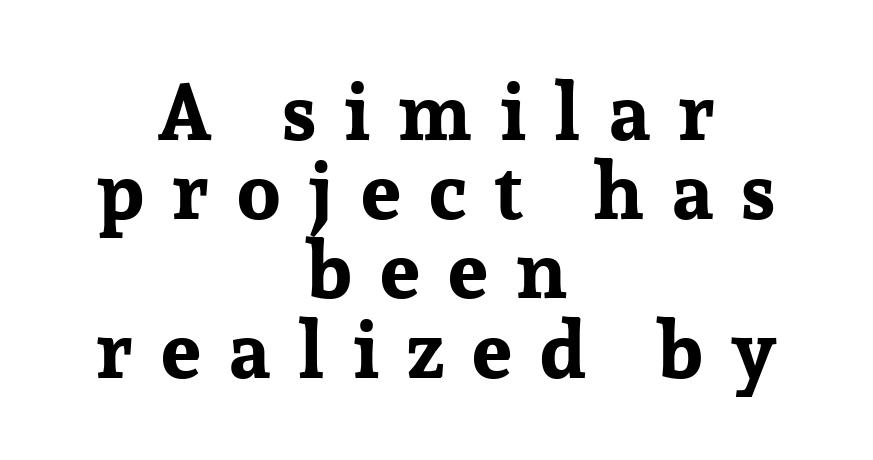
{"serif": "yes", "italic": "no", "bold": "yes", "weight": "bold", "width": "normal", "stroke_contrast": "low", "x_height": "medium", "monospaced": "no", "underline": "no", "align": "center", "line_spacing": "tight", "line_spacing_ratio": 0.99, "letter_spacing": "wide", "letter_spacing_em": 0.35, "glyph_px": 80}
